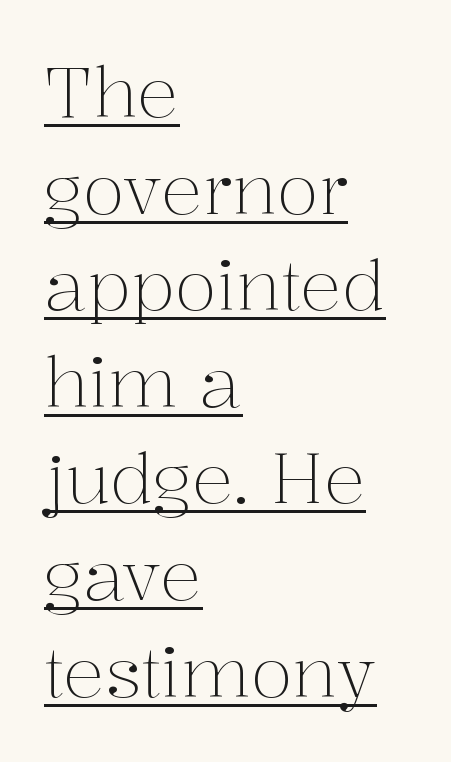
Upright lettering throughout. In terms of letterform style, serifs are clearly present. Does extra space separate the letters? No, they use regular spacing. Here the designer chose a conventional face with non-uniform glyph widths.
